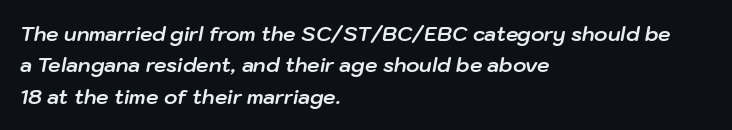
{"italic": "yes", "lean": "right", "slant_degrees": 10, "bold": "yes", "underline": "no", "align": "left", "line_spacing": "normal", "line_spacing_ratio": 1.57, "letter_spacing": "normal", "letter_spacing_em": 0.0, "glyph_px": 20}
